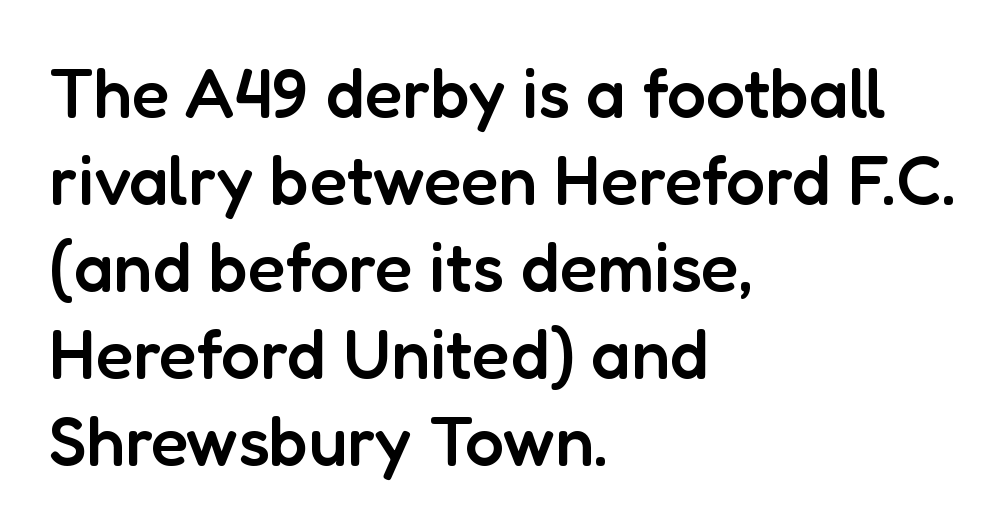
{"serif": "no", "italic": "no", "bold": "semi", "weight": "semibold", "width": "normal", "stroke_contrast": "low", "x_height": "medium", "monospaced": "no", "underline": "no", "align": "left", "line_spacing": "normal", "line_spacing_ratio": 1.26, "letter_spacing": "normal", "letter_spacing_em": 0.0, "glyph_px": 69}
